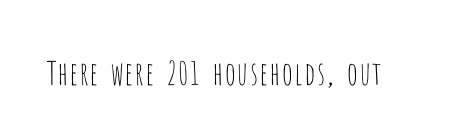
{"serif": "no", "italic": "no", "bold": "no", "weight": "thin", "width": "condensed", "stroke_contrast": "low", "x_height": "large", "monospaced": "no", "underline": "no", "letter_spacing": "normal", "letter_spacing_em": 0.0, "glyph_px": 32}
